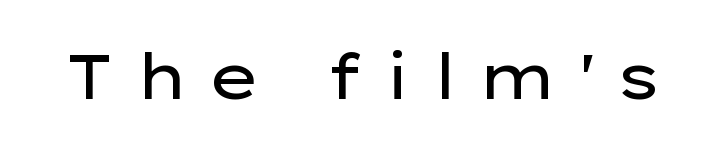
Q: Is the text bold? A: No.
Q: Is the text italic (slanted)? A: No, it is upright.
Q: Is the typeface a serif or a sans-serif typeface? A: Sans-serif.
Q: Is the text underlined? A: No.
Q: Is the spacing between letters normal or unusually wide? A: Unusually wide.
Q: Width (condensed, normal, or wide)? A: Wide.
Q: Stroke contrast? A: Low.
Q: x-height? A: Medium.
Q: Monospaced? A: No.
